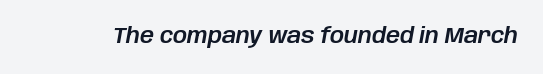
Q: Is the text italic (slanted)? A: Yes, it leans right by about 10 degrees.
Q: Is the text underlined? A: No.
Q: Is the spacing between letters normal or unusually wide? A: Normal.
